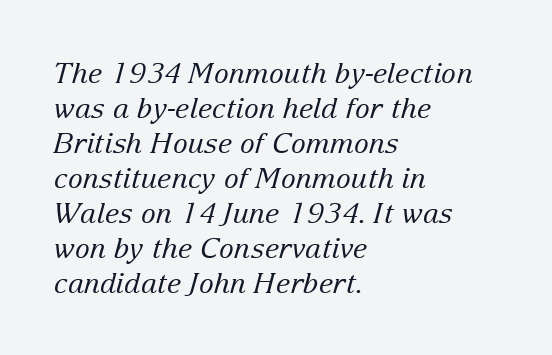
Is this a fixed-width face? No — the glyphs have proportional, varying widths. Inter-character spacing is left at the font's built-in metrics. Honestly, there is no underline to notice here at all. The rendering uses a moderate line-height, typical for paragraphs. The typography opts for an oblique posture over an upright one. Left-aligned paragraph, ragged on the right.
